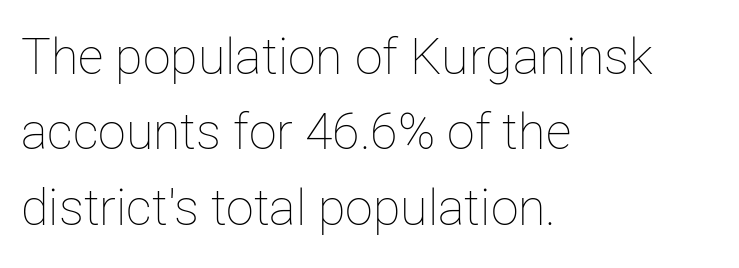
Q: Is the text bold? A: No.
Q: Is the text italic (slanted)? A: No, it is upright.
Q: Is the text underlined? A: No.
Q: How is the paragraph aligned? A: Left-aligned.
Q: Is the spacing between letters normal or unusually wide? A: Normal.
Q: Is the spacing between lines tight, normal or loose? A: Normal.
Q: Width (condensed, normal, or wide)? A: Normal.
Q: Stroke contrast? A: Low.
Q: x-height? A: Medium.
Q: Monospaced? A: No.
